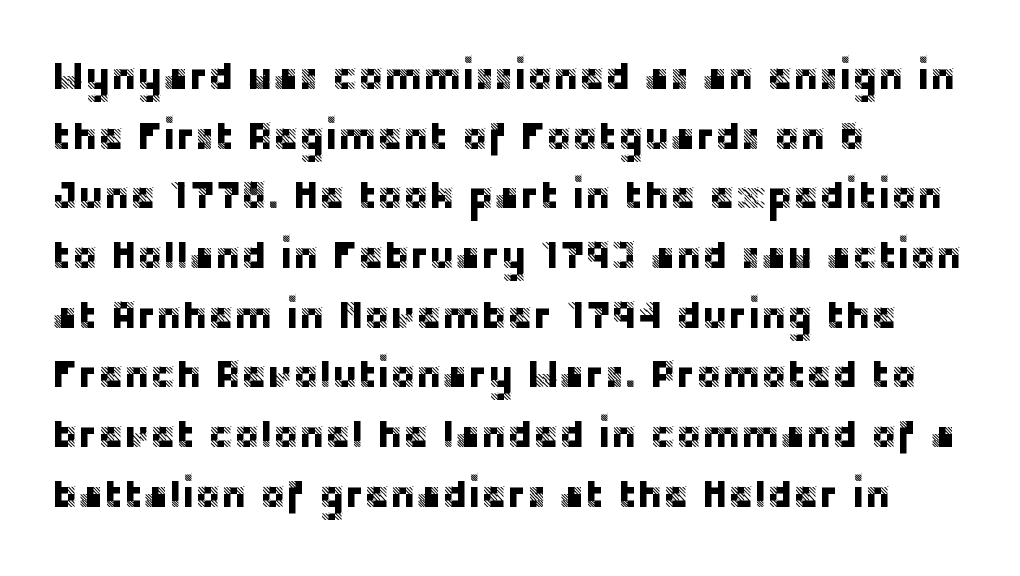
Q: Is the text italic (slanted)? A: No, it is upright.
Q: Is the typeface a serif or a sans-serif typeface? A: Sans-serif.
Q: Is the text underlined? A: No.
Q: How is the paragraph aligned? A: Left-aligned.
Q: Is the spacing between letters normal or unusually wide? A: Normal.
Q: Is the spacing between lines tight, normal or loose? A: Normal.
Q: Width (condensed, normal, or wide)? A: Normal.
Q: Stroke contrast? A: Low.
Q: x-height? A: Large.
Q: Monospaced? A: No.
